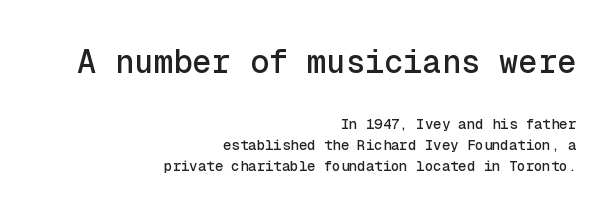
Q: Is the text italic (slanted)? A: No, it is upright.
Q: Is the typeface a serif or a sans-serif typeface? A: Sans-serif.
Q: Is the text underlined? A: No.
Q: How is the paragraph aligned? A: Right-aligned.
Q: Is the spacing between letters normal or unusually wide? A: Normal.
Q: Is the spacing between lines tight, normal or loose? A: Normal.
Q: Which block of text is set in a larger size, the first (top) or the second (bottom)? A: The first (top) one.
Q: Width (condensed, normal, or wide)? A: Normal.
Q: x-height? A: Medium.
Q: Monospaced? A: Yes.
